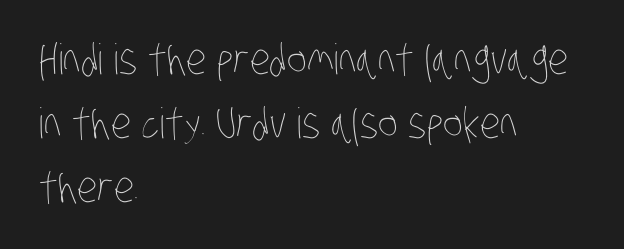
The image shows 42 px thin, condensed type; set left-aligned, normal line spacing (1.52x), normal letter spacing, not underlined; low stroke contrast and a large x-height.
